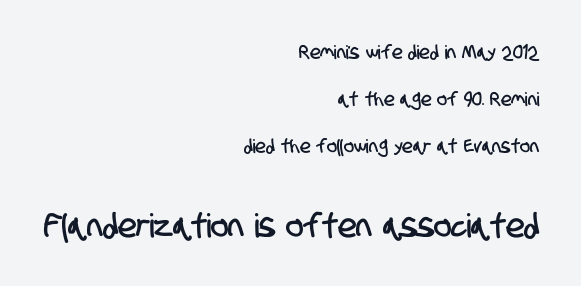
{"serif": "no", "width": "condensed", "stroke_contrast": "low", "x_height": "large", "monospaced": "no", "underline": "no", "align": "right", "line_spacing": "loose", "line_spacing_ratio": 2.47, "letter_spacing": "normal", "letter_spacing_em": 0.0, "larger_block": "second", "size_ratio": 1.74, "glyph_px": 33}
